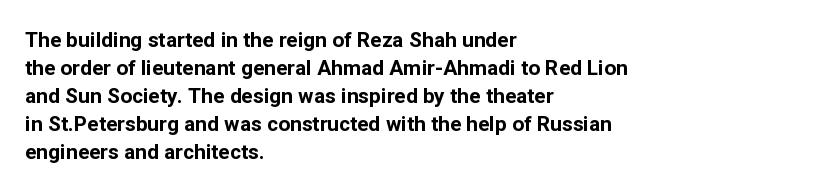
{"italic": "no", "bold": "yes", "underline": "no", "align": "left", "line_spacing": "normal", "line_spacing_ratio": 1.33, "letter_spacing": "normal", "letter_spacing_em": 0.0, "glyph_px": 21}
